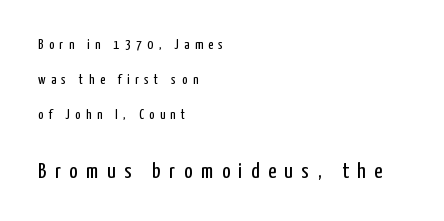
The image shows 22 px text type, upright; set left-aligned, loose line spacing (2.5x), unusually wide letter spacing (+0.39 em), not underlined; the second (bottom) block is 1.57x larger.
